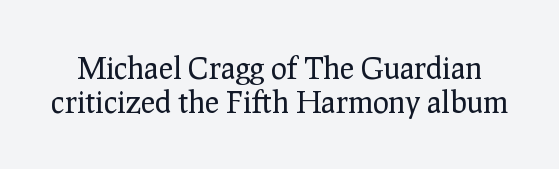
{"serif": "yes", "italic": "no", "bold": "no", "weight": "regular", "width": "normal", "stroke_contrast": "low", "x_height": "medium", "monospaced": "no", "underline": "no", "line_spacing": "tight", "line_spacing_ratio": 1.15, "letter_spacing": "normal", "letter_spacing_em": 0.0, "glyph_px": 30}
